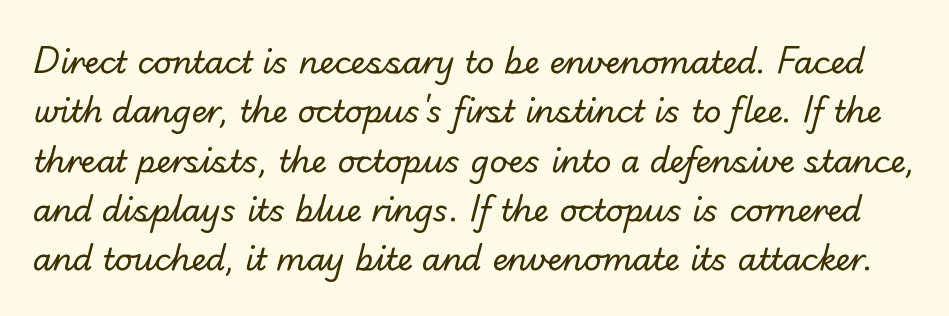
To sum up the face: it is a sans, with no serifs. Just letters on the line, the space beneath them empty. The strokes are not fattened; the text isn't bold. Between one letter and the next there's only the usual sliver of space. The rendering uses natural spacing where letterforms have individual widths. How would I describe the line gaps? Plain and ordinary.
